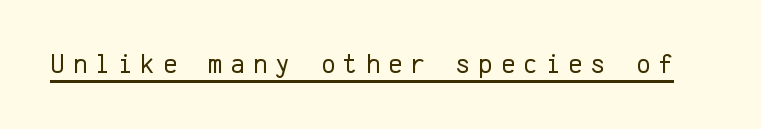
The type is letterspaced generously, with wide tracking. The face looks like a standard text weight, possibly lighter. Somebody hit Ctrl+U on this one — the words are underlined. The rendering shows plain stroke endings on the letterforms — a sans-serif design.
